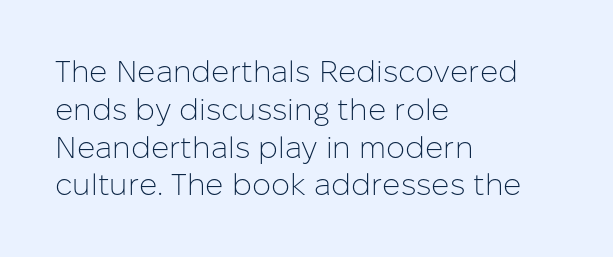
The image shows 30 px light sans-serif type, upright; set left-aligned, normal line spacing (1.26x), normal letter spacing, not underlined; low stroke contrast and a medium x-height.
